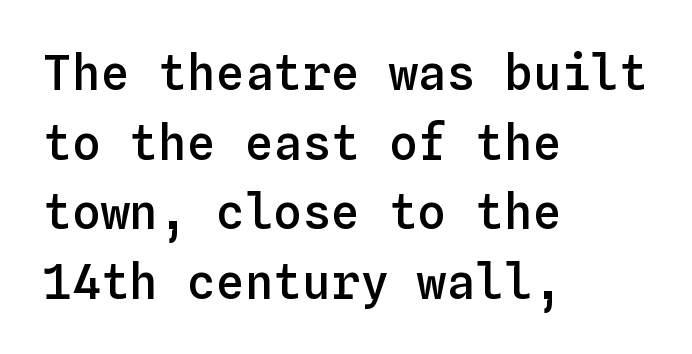
Does the weight exceed regular? Yes, but only to semibold. Note the uniform advance width — an 'i' takes as much space as an 'm'. Vertical spacing — default. What stands out about the letter spacing? Nothing — it is the standard amount. Caption: multi-line text, flush left, ragged right. A clean baseline with only descenders dipping below it.
